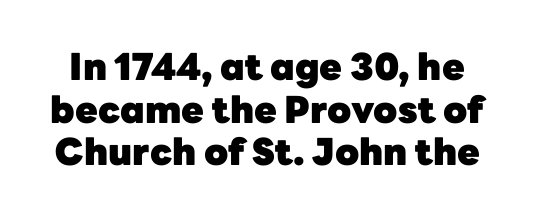
The image shows 37 px heavy sans-serif type, upright; set tight line spacing (1.15x), normal letter spacing, not underlined; low stroke contrast and a medium x-height.
